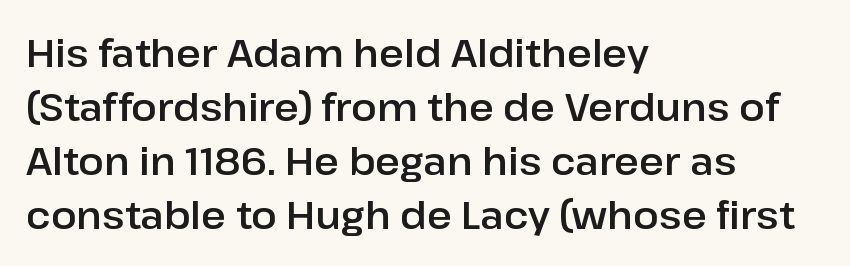
Q: Is the text italic (slanted)? A: No, it is upright.
Q: Is the typeface a serif or a sans-serif typeface? A: Sans-serif.
Q: Is the text underlined? A: No.
Q: How is the paragraph aligned? A: Left-aligned.
Q: Is the spacing between letters normal or unusually wide? A: Normal.
Q: Is the spacing between lines tight, normal or loose? A: Normal.
Q: Width (condensed, normal, or wide)? A: Normal.
Q: Stroke contrast? A: Low.
Q: x-height? A: Medium.
Q: Monospaced? A: No.
